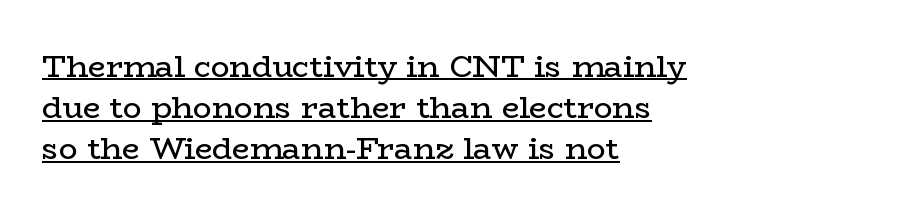
The image shows 31 px regular-weight, wide serif type, upright; set left-aligned, normal line spacing (1.33x), normal letter spacing, underlined; low stroke contrast and a medium x-height.
